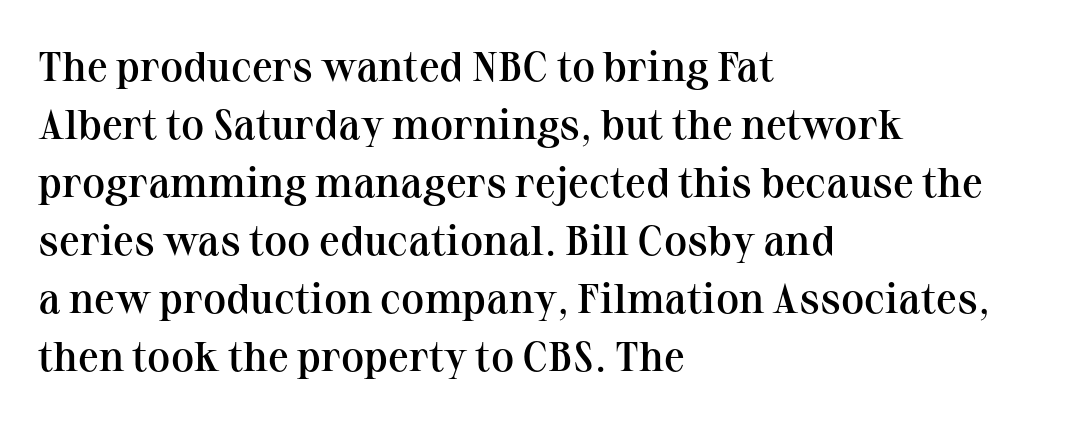
The image shows 42 px semibold serif type, upright; set left-aligned, normal line spacing (1.38x), normal letter spacing, not underlined; medium stroke contrast and a medium x-height.
